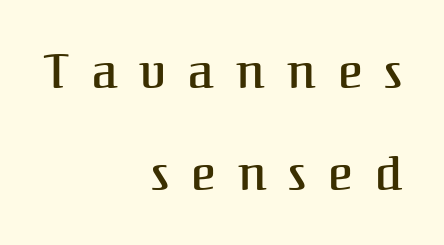
Spacing between characters has been opened up far beyond the box default. Each letter keeps its own natural width here, so spacing adapts to shape. Posture: upright roman. The rendering shows small feet on the letterforms — a serif design.
